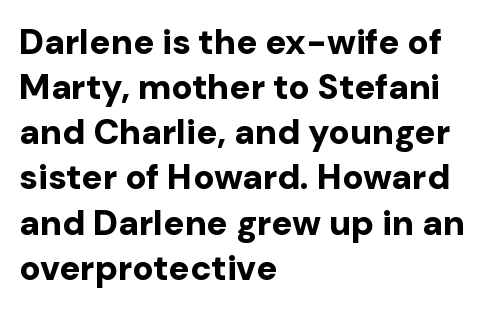
If you drew a ruler down the left edge, every line would touch it. You'd pick this weight for a headline — it's a proper bold. Letters rest on an invisible, unmarked baseline. The type family on display is of the sans-serif kind. The lettering holds an erect, upright posture throughout.
